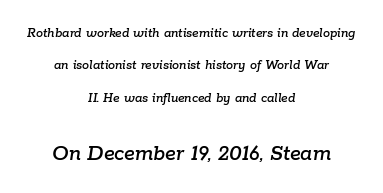
Q: Is the text italic (slanted)? A: Yes, it leans right by about 9 degrees.
Q: Is the text underlined? A: No.
Q: How is the paragraph aligned? A: Centered.
Q: Is the spacing between letters normal or unusually wide? A: Normal.
Q: Is the spacing between lines tight, normal or loose? A: Loose.
Q: Which block of text is set in a larger size, the first (top) or the second (bottom)? A: The second (bottom) one.
